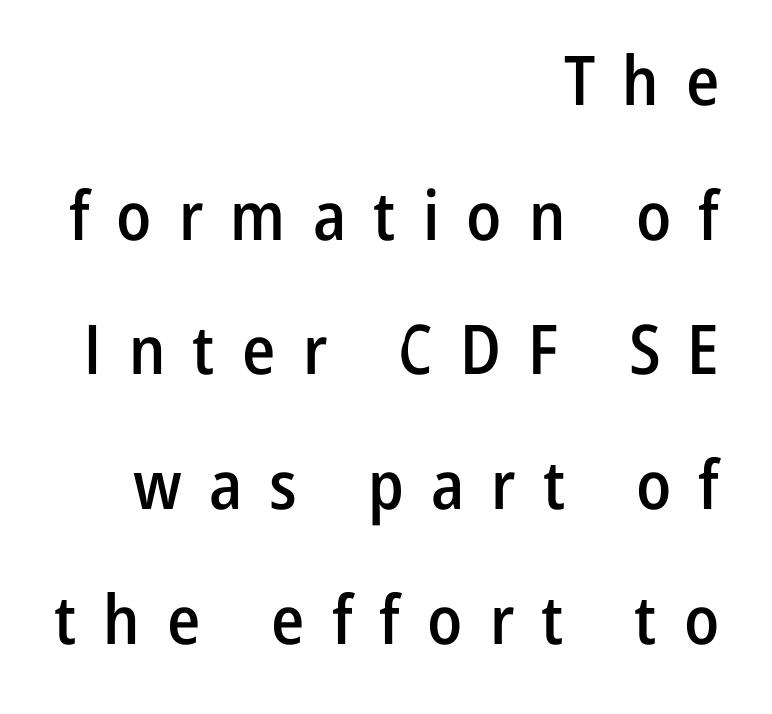
Q: Is the text bold? A: Semi-bold.
Q: Is the text italic (slanted)? A: No, it is upright.
Q: Is the typeface a serif or a sans-serif typeface? A: Sans-serif.
Q: Is the text underlined? A: No.
Q: How is the paragraph aligned? A: Right-aligned.
Q: Is the spacing between letters normal or unusually wide? A: Unusually wide.
Q: Is the spacing between lines tight, normal or loose? A: Loose.
Q: Width (condensed, normal, or wide)? A: Condensed.
Q: Stroke contrast? A: Low.
Q: x-height? A: Medium.
Q: Monospaced? A: No.
